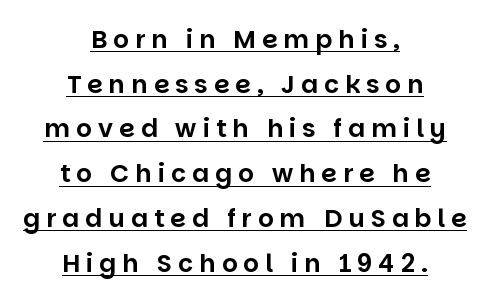
The image shows 25 px text type, upright; set centered, line spacing 1.79x, unusually wide letter spacing (+0.24 em), underlined.
